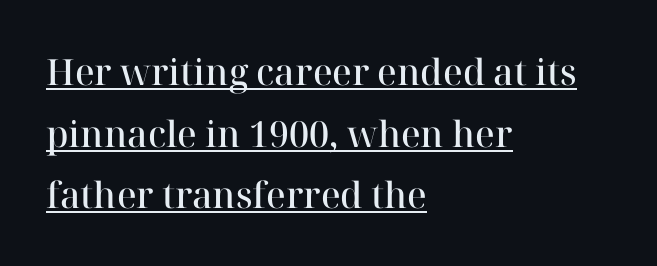
Q: Is the text bold? A: Semi-bold.
Q: Is the text italic (slanted)? A: No, it is upright.
Q: Is the typeface a serif or a sans-serif typeface? A: Serif.
Q: Is the text underlined? A: Yes.
Q: How is the paragraph aligned? A: Left-aligned.
Q: Is the spacing between letters normal or unusually wide? A: Normal.
Q: Width (condensed, normal, or wide)? A: Normal.
Q: Stroke contrast? A: High.
Q: x-height? A: Medium.
Q: Monospaced? A: No.
